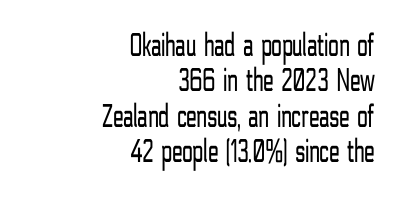
{"serif": "no", "italic": "no", "bold": "no", "weight": "light", "width": "condensed", "stroke_contrast": "low", "x_height": "medium", "monospaced": "no", "underline": "no", "align": "right", "line_spacing": "tight", "line_spacing_ratio": 1.04, "letter_spacing": "normal", "letter_spacing_em": 0.0, "glyph_px": 34}
